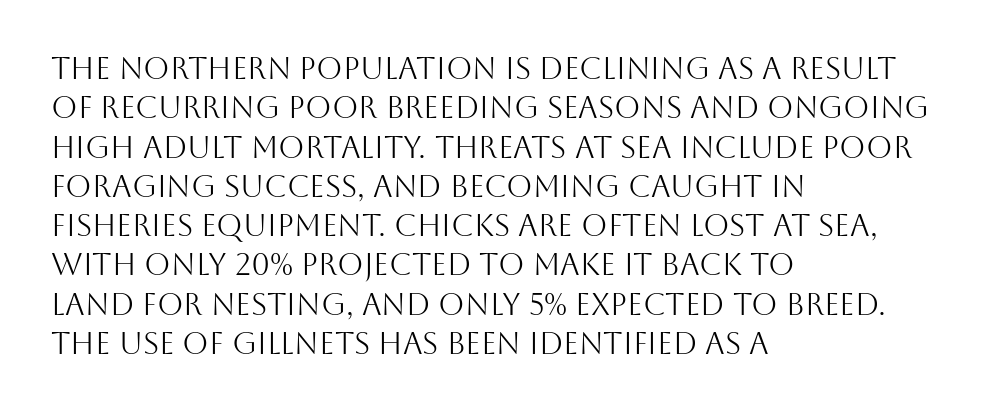
{"serif": "no", "italic": "no", "bold": "no", "weight": "light", "width": "normal", "stroke_contrast": "medium", "x_height": "large", "monospaced": "no", "underline": "no", "align": "left", "line_spacing": "normal", "line_spacing_ratio": 1.31, "letter_spacing": "normal", "letter_spacing_em": 0.0, "glyph_px": 30}
